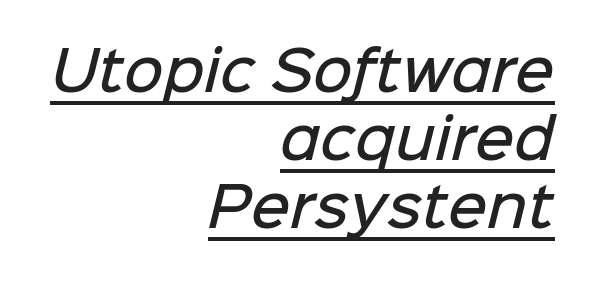
Q: Is the text bold? A: Semi-bold.
Q: Is the typeface a serif or a sans-serif typeface? A: Sans-serif.
Q: Is the text underlined? A: Yes.
Q: How is the paragraph aligned? A: Right-aligned.
Q: Is the spacing between letters normal or unusually wide? A: Normal.
Q: Is the spacing between lines tight, normal or loose? A: Normal.
Q: Width (condensed, normal, or wide)? A: Normal.
Q: Stroke contrast? A: Low.
Q: x-height? A: Medium.
Q: Monospaced? A: No.
